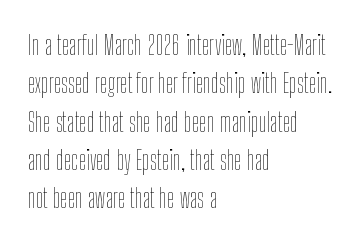
Q: Is the text bold? A: No.
Q: Is the text italic (slanted)? A: No, it is upright.
Q: Is the text underlined? A: No.
Q: How is the paragraph aligned? A: Left-aligned.
Q: Is the spacing between letters normal or unusually wide? A: Normal.
Q: Is the spacing between lines tight, normal or loose? A: Normal.
